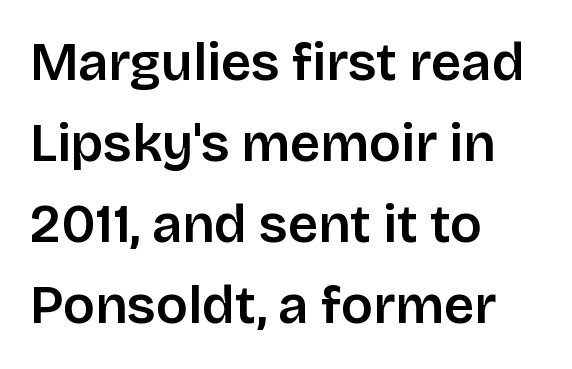
{"serif": "no", "italic": "no", "width": "normal", "stroke_contrast": "low", "x_height": "large", "monospaced": "no", "underline": "no", "align": "left", "line_spacing": "normal", "line_spacing_ratio": 1.53, "letter_spacing": "normal", "letter_spacing_em": 0.0, "glyph_px": 53}
